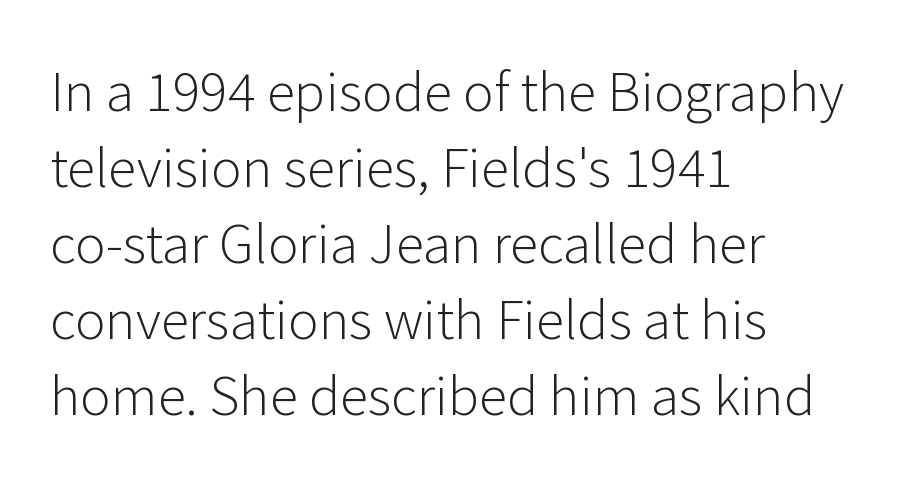
The image shows 52 px light sans-serif type, upright; set left-aligned, normal line spacing (1.46x), normal letter spacing, not underlined; low stroke contrast and a medium x-height.
